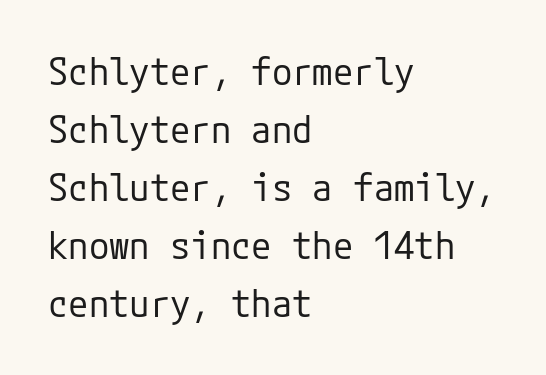
The image shows 37 px regular-weight sans-serif type, upright; set left-aligned, normal line spacing (1.57x), normal letter spacing, not underlined; low stroke contrast and a medium x-height.
